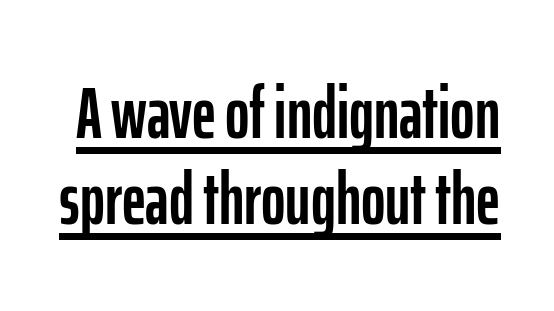
The image shows 74 px condensed sans-serif type, upright; set line spacing 1.16x, normal letter spacing, underlined; low stroke contrast and a medium x-height.
